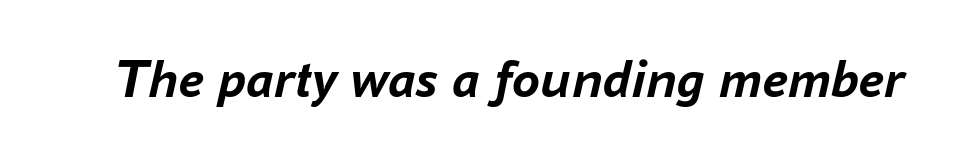
{"italic": "yes", "lean": "right", "slant_degrees": 16, "bold": "yes", "weight": "semibold", "width": "normal", "stroke_contrast": "low", "x_height": "medium", "monospaced": "no", "underline": "no", "letter_spacing": "normal", "letter_spacing_em": 0.0, "glyph_px": 56}
